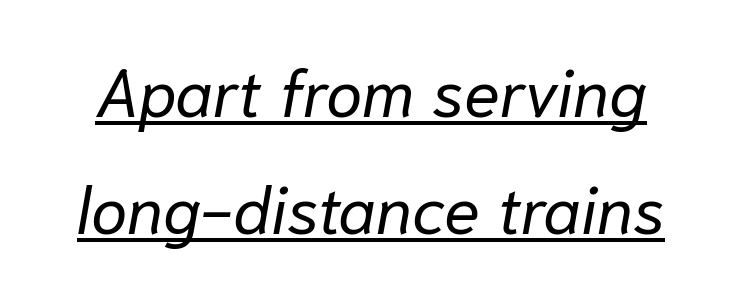
{"italic": "yes", "lean": "right", "slant_degrees": 10, "bold": "no", "weight": "regular", "width": "normal", "stroke_contrast": "low", "x_height": "medium", "monospaced": "no", "underline": "yes", "line_spacing_ratio": 1.77, "letter_spacing": "normal", "letter_spacing_em": 0.0, "glyph_px": 66}
